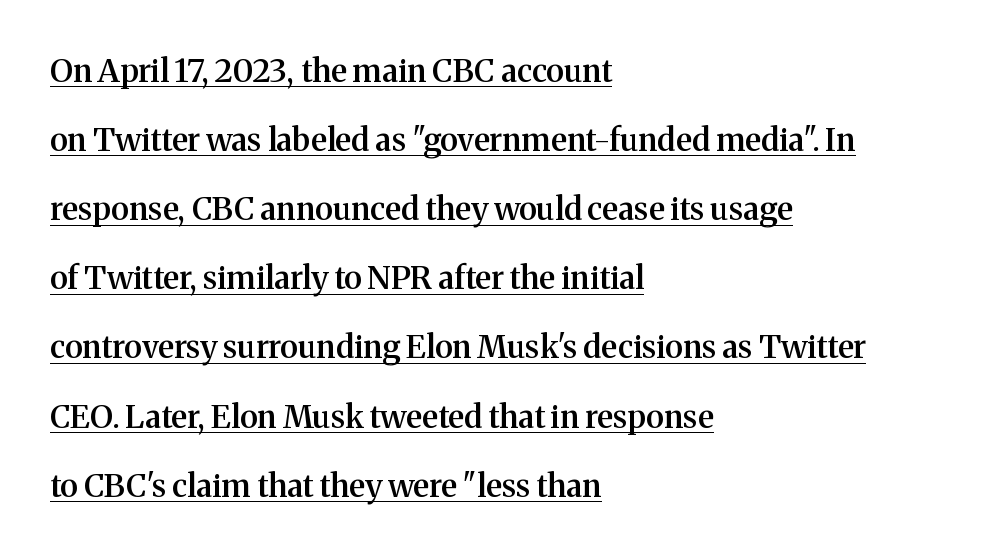
Q: Is the text bold? A: Semi-bold.
Q: Is the text italic (slanted)? A: No, it is upright.
Q: Is the typeface a serif or a sans-serif typeface? A: Serif.
Q: Is the text underlined? A: Yes.
Q: How is the paragraph aligned? A: Left-aligned.
Q: Is the spacing between letters normal or unusually wide? A: Normal.
Q: Is the spacing between lines tight, normal or loose? A: Loose.
Q: Width (condensed, normal, or wide)? A: Normal.
Q: Stroke contrast? A: Medium.
Q: x-height? A: Medium.
Q: Monospaced? A: No.
